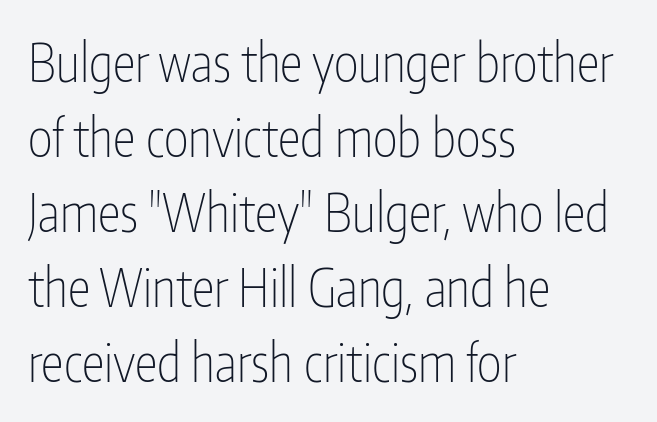
The image shows 52 px thin, condensed sans-serif type, upright; set left-aligned, normal line spacing (1.44x), normal letter spacing, not underlined; low stroke contrast and a medium x-height.
